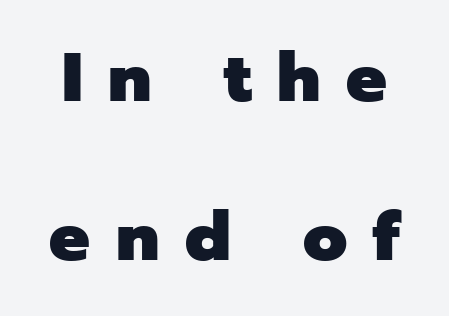
{"serif": "no", "italic": "no", "bold": "yes", "weight": "heavy", "width": "normal", "stroke_contrast": "low", "x_height": "medium", "monospaced": "no", "underline": "no", "line_spacing": "loose", "line_spacing_ratio": 2.34, "letter_spacing": "wide", "letter_spacing_em": 0.38, "glyph_px": 68}
